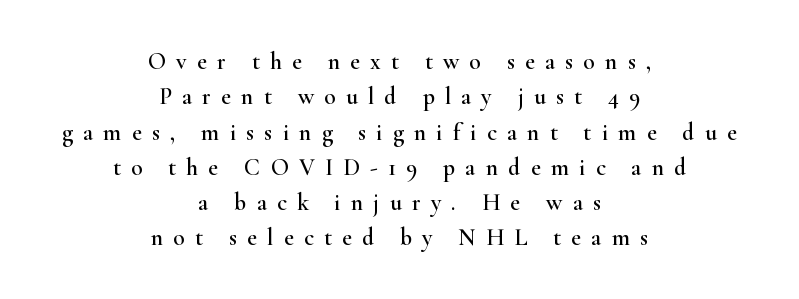
This rendering uses center alignment, leaving both contours irregular but symmetric. Is there any slant? The stems are plumb. The string is rendered with underlining switched off. Look at the tracking — it's clearly loosened, letters drifting apart. Interline gaps are of average width in this sample.
